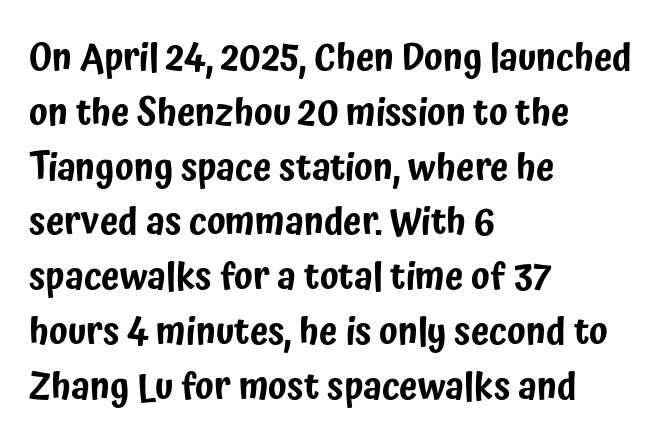
{"serif": "no", "italic": "no", "width": "condensed", "stroke_contrast": "low", "x_height": "medium", "monospaced": "no", "underline": "no", "align": "left", "line_spacing": "normal", "line_spacing_ratio": 1.48, "letter_spacing": "normal", "letter_spacing_em": 0.0, "glyph_px": 37}
